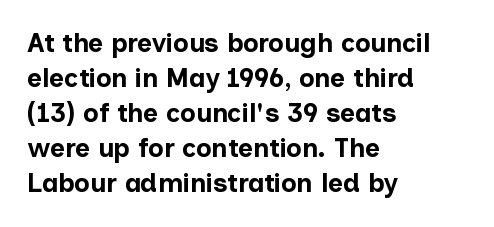
Spacing between characters is what you'd get straight out of the box. If you drew a line through each stem, it would be perfectly vertical. Which margin do the lines hug? The left one — the right edge is uneven. Leading: standard. Is the type bold? Yes — the strokes are clearly thick and heavy.
